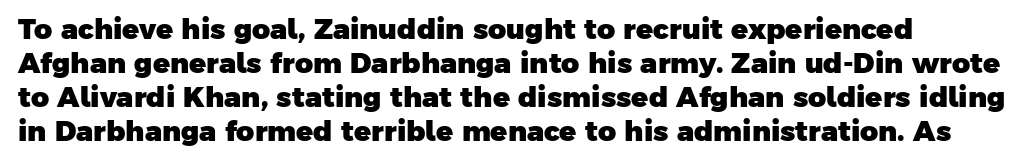
{"serif": "no", "bold": "yes", "weight": "heavy", "width": "normal", "stroke_contrast": "low", "x_height": "medium", "monospaced": "no", "underline": "no", "align": "left", "line_spacing_ratio": 1.22, "letter_spacing": "normal", "letter_spacing_em": 0.0, "glyph_px": 28}
